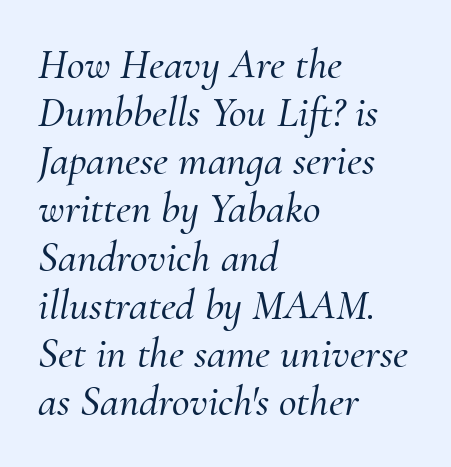
Characters follow at the spacing the type designer built in. The face used here is seriffed, in the tradition of book romans. The letters are slanted; this is an italic face. Compared with a centered layout, this one pins lines to the left instead. Rule under the text: the space is simply empty. This sample has the flowing, uneven cadence of proportional lettering.
